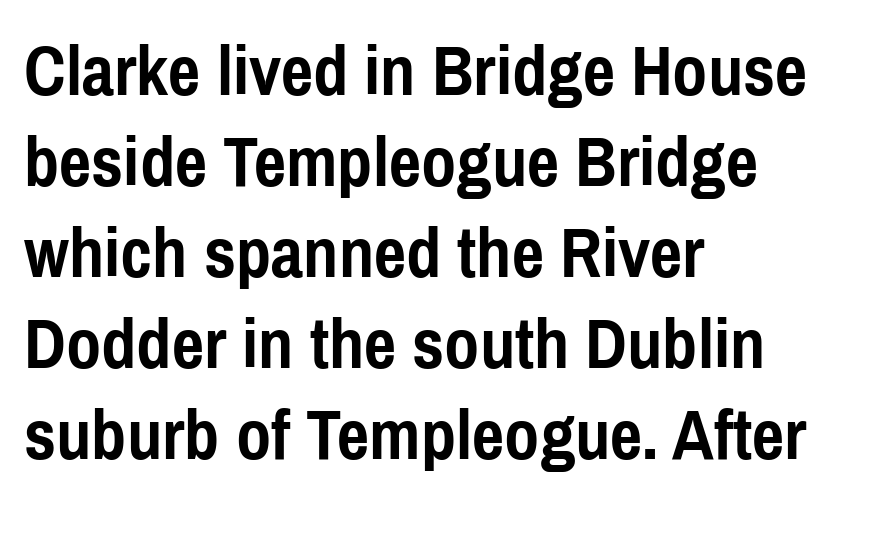
A dark, heavy texture on the line: the type is bold. The rendering uses natural spacing where letterforms have individual widths. A bare baseline throughout the passage. If you drew a line through each stem, it would be perfectly vertical. You could call the tracking neutral — neither tight nor loose.
